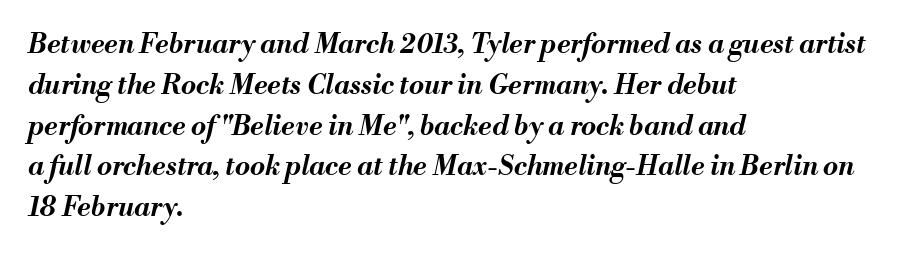
Letter spacing: default. Observe the lean: these are italic letterforms. Horizontally, the lines are justified to the leading edge only. Has an underline been added? It has not. Each new line begins a customary step beneath the previous one. How heavy is the stroke? Heavy — this is a bold.
